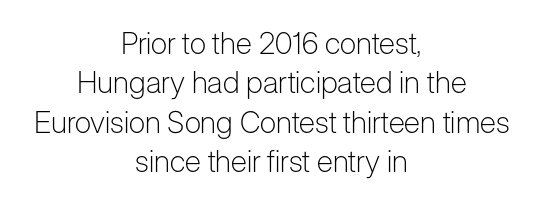
The image shows 30 px light sans-serif type, upright; set centered, normal line spacing (1.31x), normal letter spacing, not underlined; low stroke contrast and a medium x-height.
